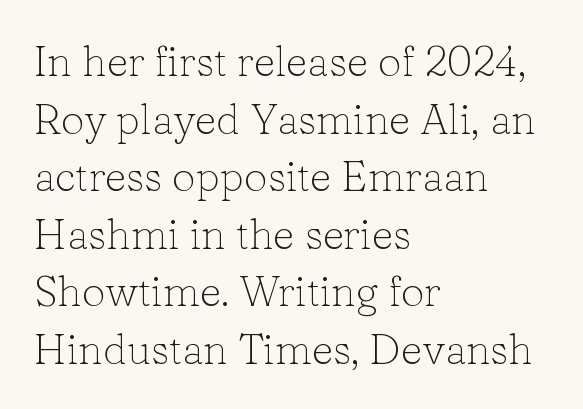
{"serif": "yes", "italic": "no", "bold": "no", "weight": "light", "width": "normal", "stroke_contrast": "low", "x_height": "medium", "monospaced": "no", "underline": "no", "align": "left", "line_spacing": "normal", "line_spacing_ratio": 1.37, "letter_spacing": "normal", "letter_spacing_em": 0.0, "glyph_px": 42}
